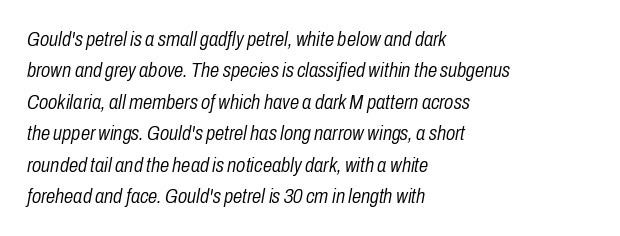
Emphasis-style slanted type is in use. Which margin do the lines hug? The left one — the right edge is uneven. Interline gaps are of average width in this sample. Nothing unusual about the tracking: characters are spaced as the font intends. The characters are drawn with everyday or finer stroke widths. The glyphs are unaccompanied by any horizontal stroke below them.
